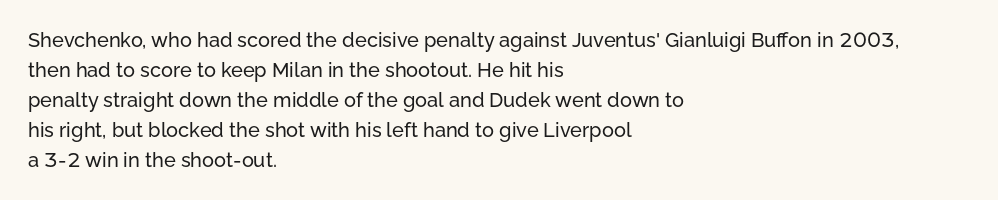
Q: Is the text italic (slanted)? A: No, it is upright.
Q: Is the text underlined? A: No.
Q: How is the paragraph aligned? A: Left-aligned.
Q: Is the spacing between letters normal or unusually wide? A: Normal.
Q: Is the spacing between lines tight, normal or loose? A: Normal.
